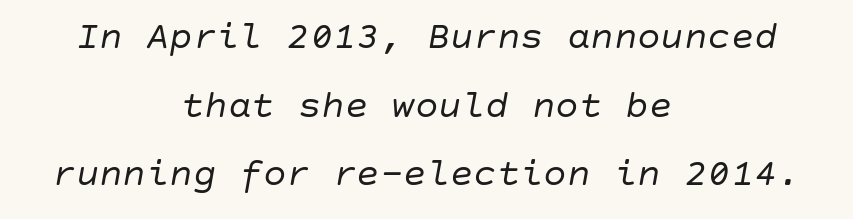
Q: Is the text bold? A: No.
Q: Is the text italic (slanted)? A: Yes, it leans right by about 10 degrees.
Q: Is the text underlined? A: No.
Q: How is the paragraph aligned? A: Centered.
Q: Is the spacing between letters normal or unusually wide? A: Normal.
Q: Width (condensed, normal, or wide)? A: Normal.
Q: Stroke contrast? A: Low.
Q: x-height? A: Large.
